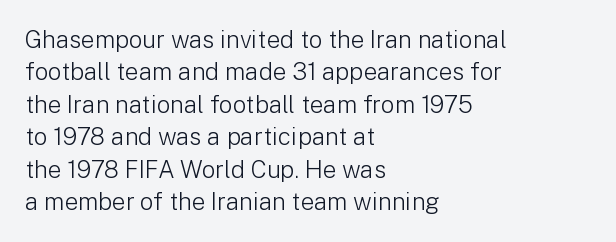
The image shows 24 px text type, upright; set left-aligned, normal line spacing (1.35x), normal letter spacing, not underlined.
